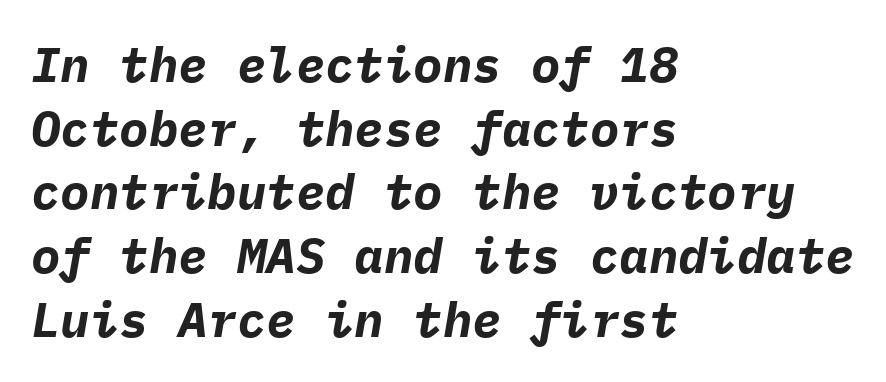
The image shows 49 px bold type, italic (leaning right), monospaced; set left-aligned, normal line spacing (1.3x), normal letter spacing, not underlined; low stroke contrast and a medium x-height.
